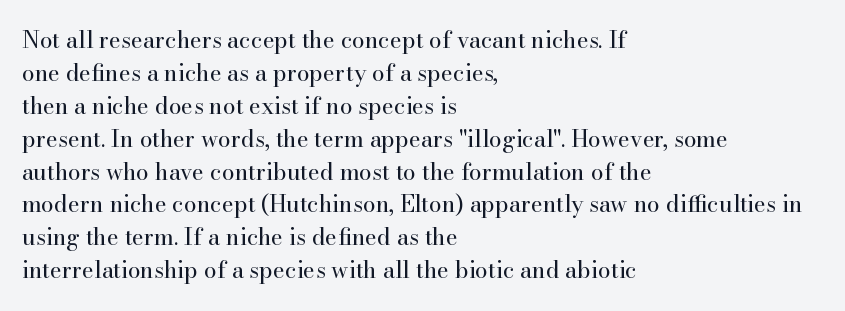
Honestly, the row spacing looks completely unremarkable. Caption: face not bold, strokes unweighted. Posture: vertical. This rendering features lettering with no underline. The setting favours the left margin, as ordinary paragraphs usually do.
